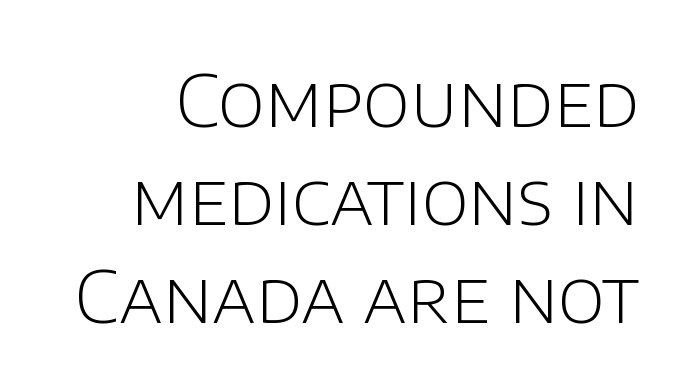
Q: Is the text bold? A: No.
Q: Is the text italic (slanted)? A: No, it is upright.
Q: Is the typeface a serif or a sans-serif typeface? A: Sans-serif.
Q: Is the text underlined? A: No.
Q: Is the spacing between letters normal or unusually wide? A: Normal.
Q: Is the spacing between lines tight, normal or loose? A: Normal.
Q: Width (condensed, normal, or wide)? A: Normal.
Q: Stroke contrast? A: Low.
Q: x-height? A: Large.
Q: Monospaced? A: No.
